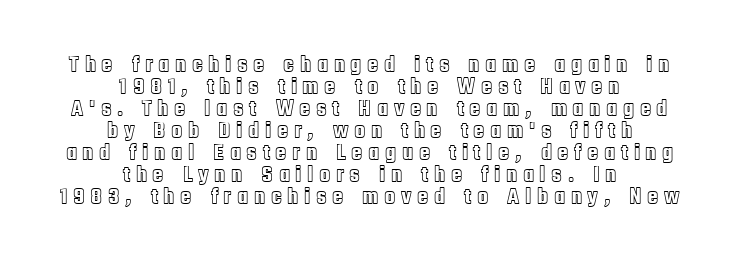
{"italic": "no", "underline": "no", "align": "center", "line_spacing": "tight", "line_spacing_ratio": 0.96, "letter_spacing": "wide", "letter_spacing_em": 0.24, "glyph_px": 23}
